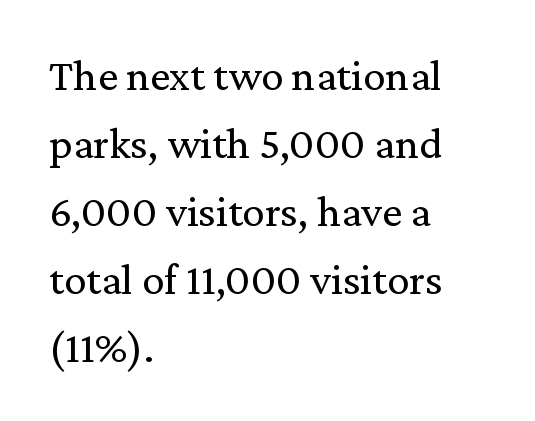
The image shows 45 px regular-weight serif type, upright; set left-aligned, normal line spacing (1.51x), normal letter spacing, not underlined; medium stroke contrast and a medium x-height.
